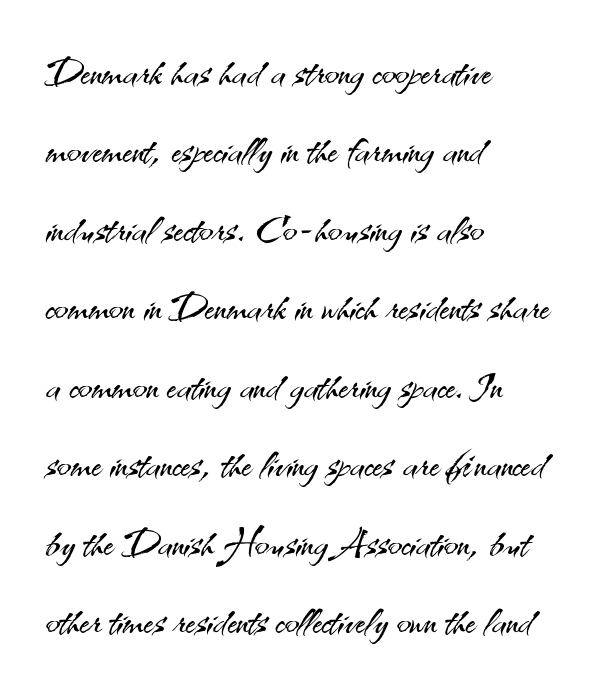
Q: Is the text bold? A: No.
Q: Is the text italic (slanted)? A: Yes.
Q: Is the typeface a serif or a sans-serif typeface? A: Sans-serif.
Q: Is the text underlined? A: No.
Q: How is the paragraph aligned? A: Left-aligned.
Q: Is the spacing between letters normal or unusually wide? A: Normal.
Q: Is the spacing between lines tight, normal or loose? A: Normal.
Q: Width (condensed, normal, or wide)? A: Normal.
Q: Stroke contrast? A: Medium.
Q: x-height? A: Small.
Q: Monospaced? A: No.
